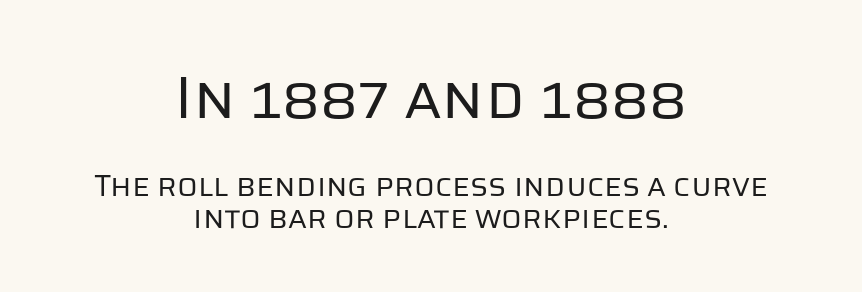
{"serif": "no", "italic": "no", "bold": "no", "weight": "regular", "width": "normal", "stroke_contrast": "low", "x_height": "large", "monospaced": "no", "underline": "no", "align": "center", "line_spacing": "tight", "line_spacing_ratio": 1.07, "letter_spacing": "normal", "letter_spacing_em": 0.0, "larger_block": "first", "size_ratio": 2.0, "glyph_px": 60}
